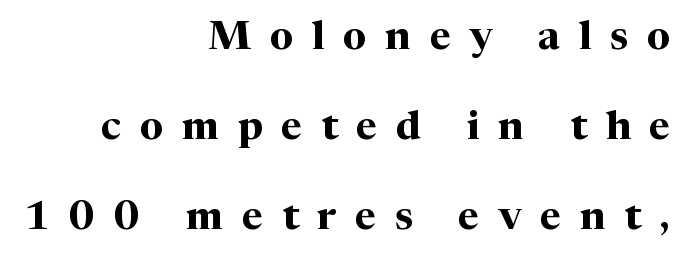
{"serif": "yes", "italic": "no", "bold": "yes", "weight": "bold", "width": "normal", "stroke_contrast": "medium", "x_height": "medium", "monospaced": "no", "underline": "no", "align": "right", "line_spacing": "loose", "line_spacing_ratio": 2.25, "letter_spacing": "wide", "letter_spacing_em": 0.47, "glyph_px": 40}
